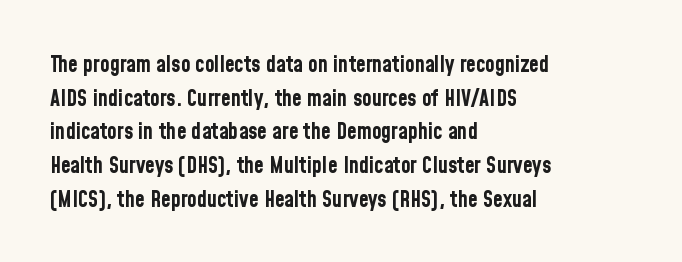
{"italic": "no", "bold": "yes", "underline": "no", "align": "left", "line_spacing": "normal", "line_spacing_ratio": 1.53, "letter_spacing": "normal", "letter_spacing_em": 0.0, "glyph_px": 22}
